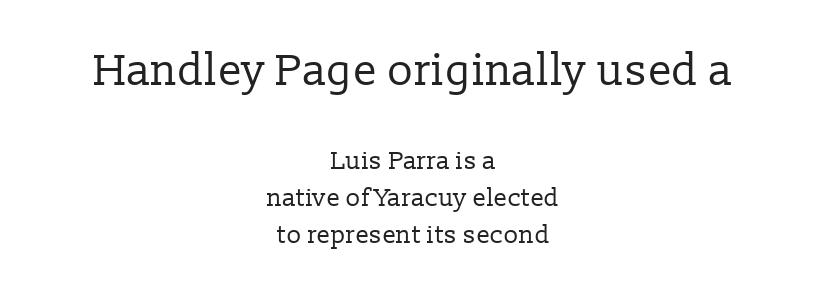
The image shows 44 px regular-weight serif type, upright; set centered, normal line spacing (1.49x), normal letter spacing, not underlined; the first (top) block is 1.76x larger; low stroke contrast and a medium x-height.
